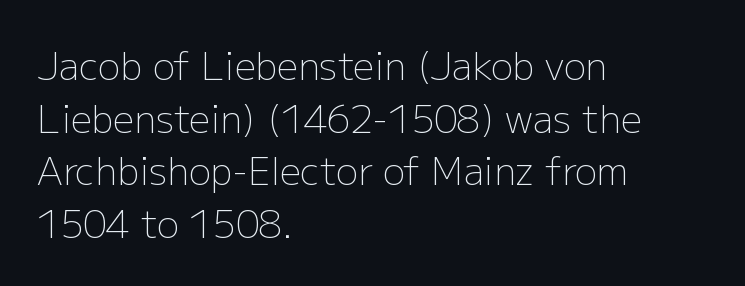
The image shows 37 px light sans-serif type, upright; set left-aligned, normal line spacing (1.42x), normal letter spacing, not underlined; low stroke contrast and a medium x-height.
